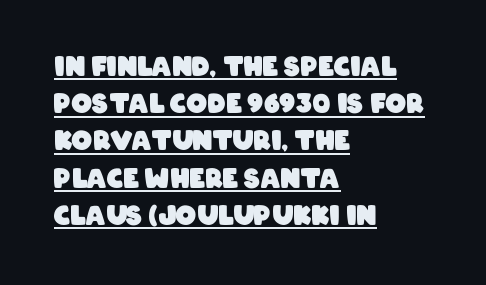
The image shows 26 px bold type; set left-aligned, normal line spacing (1.43x), normal letter spacing, underlined.
